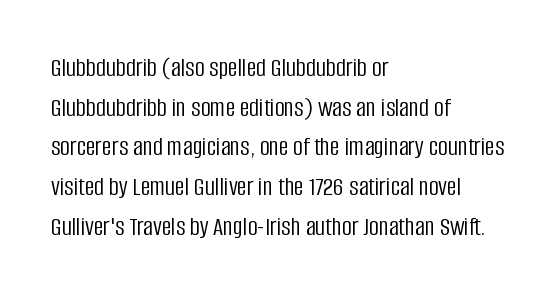
{"italic": "no", "bold": "no", "underline": "no", "align": "left", "line_spacing": "normal", "line_spacing_ratio": 1.47, "letter_spacing": "normal", "letter_spacing_em": 0.0, "glyph_px": 27}
